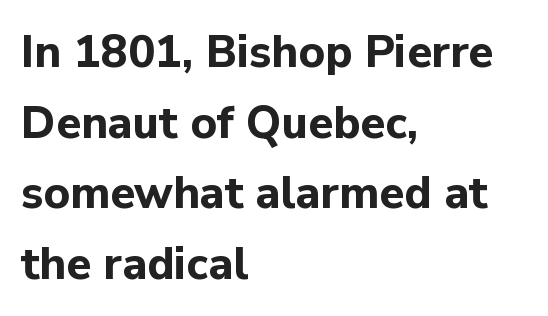
The image shows 45 px bold sans-serif type, upright; set left-aligned, normal line spacing (1.57x), normal letter spacing, not underlined; low stroke contrast and a medium x-height.
